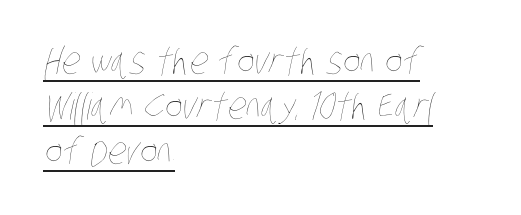
The image shows 37 px thin, condensed type; set left-aligned, line spacing 1.22x, normal letter spacing, underlined; low stroke contrast and a large x-height.
